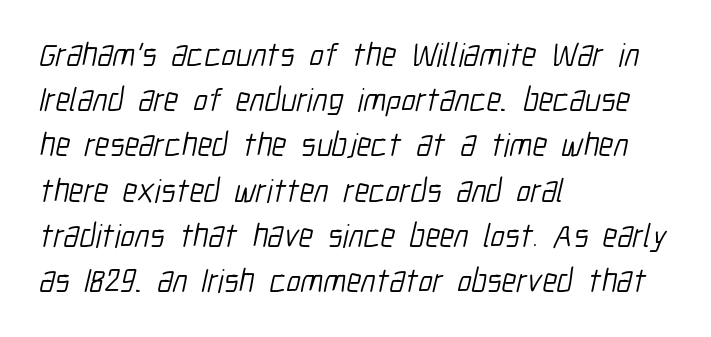
{"serif": "no", "bold": "no", "weight": "light", "width": "condensed", "stroke_contrast": "low", "x_height": "medium", "monospaced": "no", "underline": "no", "align": "left", "line_spacing": "normal", "line_spacing_ratio": 1.37, "letter_spacing": "normal", "letter_spacing_em": 0.0, "glyph_px": 33}
